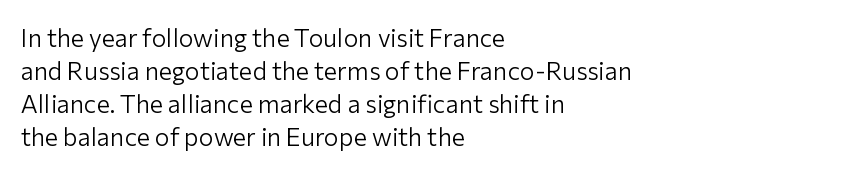
The image shows 25 px text type, upright; set left-aligned, normal line spacing (1.32x), normal letter spacing, not underlined.
